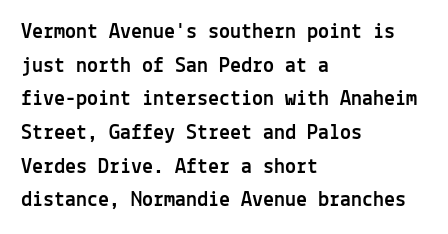
One glance says typical: line gaps are just what's usual. The letters stand upright; this is a roman face. The gap between lines stays unmarked. These lines keep a tight, regular rhythm from letter to letter. Casual observation: everything's shoved over to the left.
